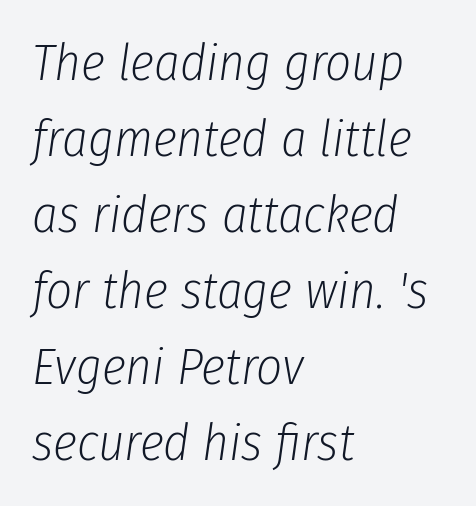
The image shows 51 px light, condensed type, italic (leaning right); set left-aligned, normal line spacing (1.49x), normal letter spacing, not underlined; low stroke contrast and a medium x-height.
